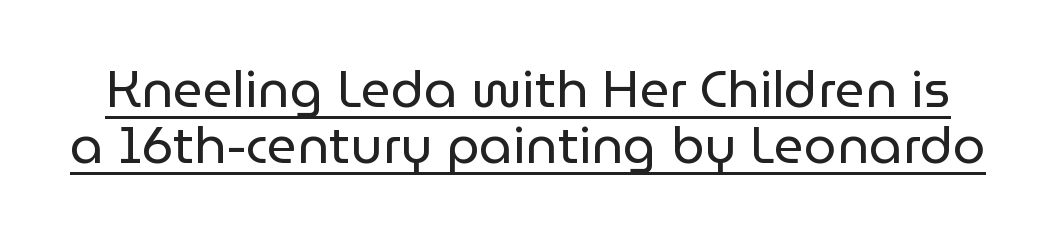
The strokes are not fattened; the text isn't bold. These lines keep a tight, regular rhythm from letter to letter. Is this a sans? Yes — the strokes have no serifs. Every stem runs plumb, perpendicular to the baseline. The rendering uses natural spacing where letterforms have individual widths.
